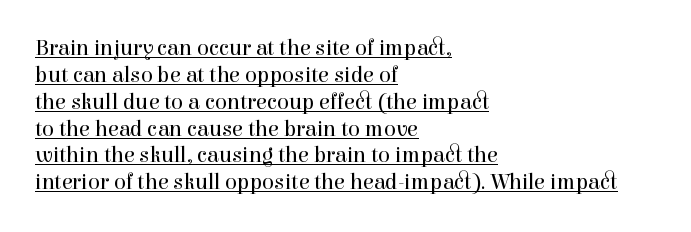
Q: Is the text bold? A: No.
Q: Is the text italic (slanted)? A: No, it is upright.
Q: Is the text underlined? A: Yes.
Q: How is the paragraph aligned? A: Left-aligned.
Q: Is the spacing between letters normal or unusually wide? A: Normal.
